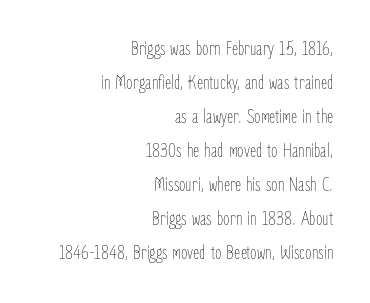
Q: Is the text bold? A: No.
Q: Is the text italic (slanted)? A: No, it is upright.
Q: Is the text underlined? A: No.
Q: How is the paragraph aligned? A: Right-aligned.
Q: Is the spacing between letters normal or unusually wide? A: Normal.
Q: Is the spacing between lines tight, normal or loose? A: Normal.
